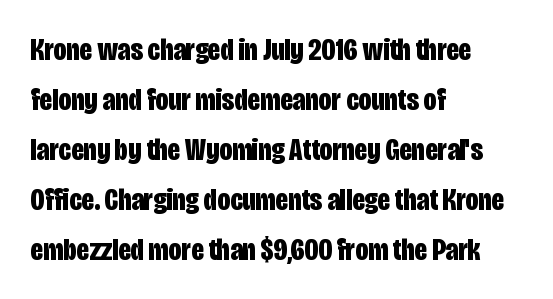
The image shows 32 px bold, condensed sans-serif type, upright; set left-aligned, normal line spacing (1.56x), normal letter spacing, not underlined; low stroke contrast and a large x-height.
